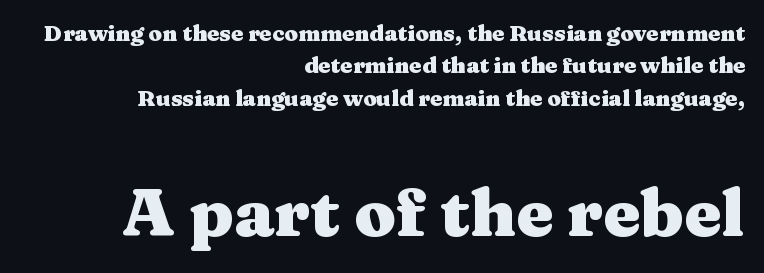
In CSS terms this would be text-align: right. These lines were composed using upright roman letters. Honestly, the letter spacing is just normal — you wouldn't notice it. Compare the two chunks: the lower has the greater cap height. Is this a fixed-width face? No — the glyphs have proportional, varying widths. The passage shown is emphatically bold.
